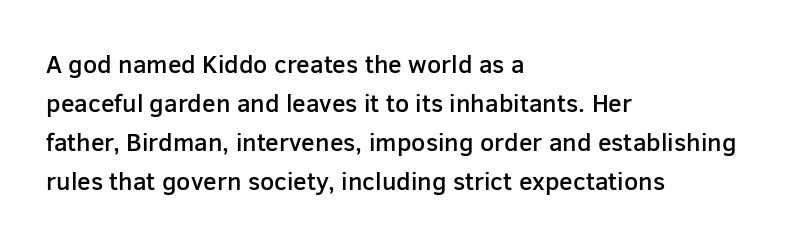
Q: Is the text bold? A: Semi-bold.
Q: Is the text italic (slanted)? A: No, it is upright.
Q: Is the text underlined? A: No.
Q: How is the paragraph aligned? A: Left-aligned.
Q: Is the spacing between letters normal or unusually wide? A: Normal.
Q: Is the spacing between lines tight, normal or loose? A: Normal.
